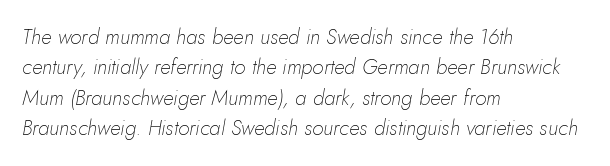
{"italic": "yes", "lean": "right", "slant_degrees": 10, "bold": "no", "underline": "no", "align": "left", "line_spacing": "normal", "line_spacing_ratio": 1.45, "letter_spacing": "normal", "letter_spacing_em": 0.0, "glyph_px": 21}
